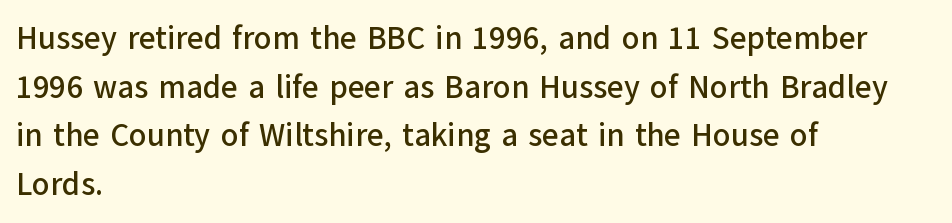
Caption: multi-line text, flush left, ragged right. The gaps between neighbouring characters are ordinary and unremarkable. Unmarked baselines from the first word to the last. The font family rendered here belongs to the sans-serif group.
